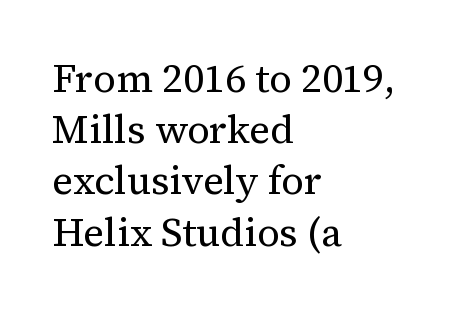
Q: Is the text bold? A: No.
Q: Is the text italic (slanted)? A: No, it is upright.
Q: Is the typeface a serif or a sans-serif typeface? A: Serif.
Q: Is the text underlined? A: No.
Q: How is the paragraph aligned? A: Left-aligned.
Q: Is the spacing between letters normal or unusually wide? A: Normal.
Q: Is the spacing between lines tight, normal or loose? A: Normal.
Q: Width (condensed, normal, or wide)? A: Normal.
Q: Stroke contrast? A: Medium.
Q: x-height? A: Medium.
Q: Monospaced? A: No.
